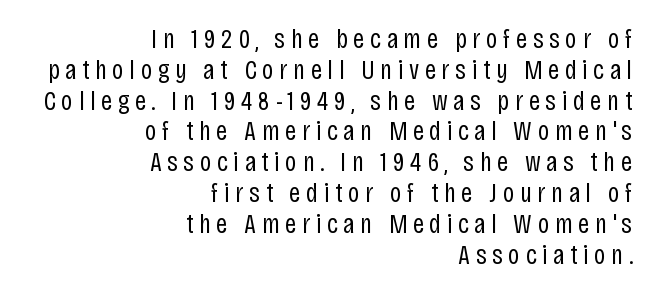
Q: Is the text bold? A: No.
Q: Is the text italic (slanted)? A: No, it is upright.
Q: Is the typeface a serif or a sans-serif typeface? A: Sans-serif.
Q: Is the text underlined? A: No.
Q: How is the paragraph aligned? A: Right-aligned.
Q: Is the spacing between letters normal or unusually wide? A: Unusually wide.
Q: Is the spacing between lines tight, normal or loose? A: Tight.
Q: Width (condensed, normal, or wide)? A: Condensed.
Q: Stroke contrast? A: Low.
Q: x-height? A: Large.
Q: Monospaced? A: No.
